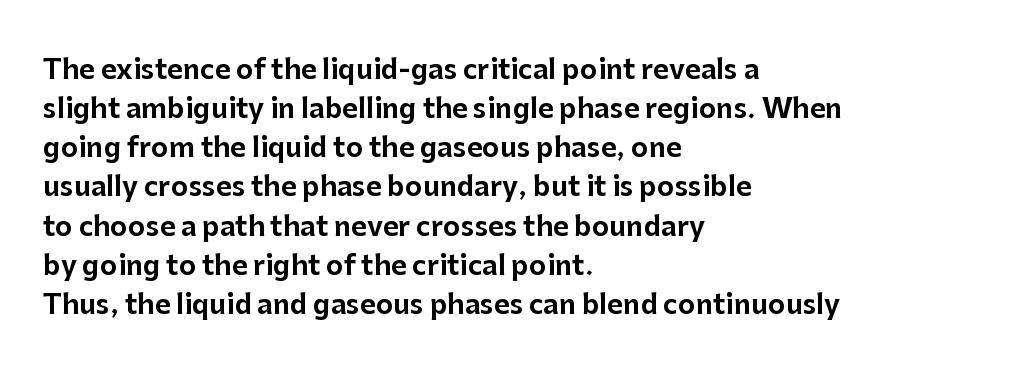
{"italic": "no", "underline": "no", "align": "left", "line_spacing": "normal", "line_spacing_ratio": 1.45, "letter_spacing": "normal", "letter_spacing_em": 0.0, "glyph_px": 27}
